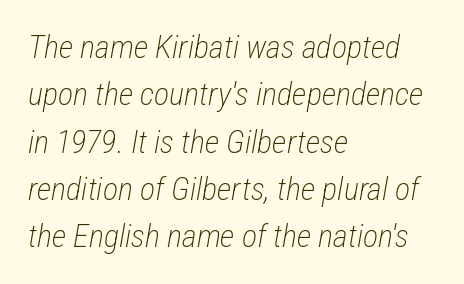
These lines are rendered in a variable-pitch font. Alignment: flush left. The glyphs look as if they've been sheared to an angle. The face used here is rendered with its standard letterfit.
